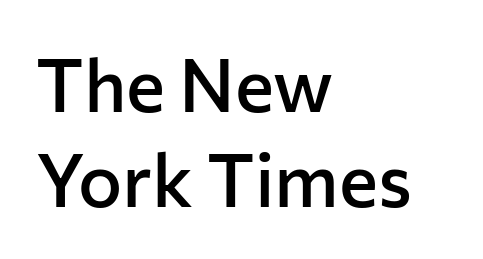
Q: Is the text bold? A: Semi-bold.
Q: Is the text italic (slanted)? A: No, it is upright.
Q: Is the typeface a serif or a sans-serif typeface? A: Sans-serif.
Q: Is the text underlined? A: No.
Q: How is the paragraph aligned? A: Left-aligned.
Q: Is the spacing between letters normal or unusually wide? A: Normal.
Q: Is the spacing between lines tight, normal or loose? A: Normal.
Q: Width (condensed, normal, or wide)? A: Normal.
Q: Stroke contrast? A: Low.
Q: x-height? A: Medium.
Q: Monospaced? A: No.
